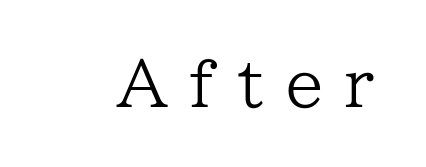
Substantial extra tracking has been applied to these lines. Nothing heavy about these letters — not bold at all. These lines are rendered in a variable-pitch font. The passage shown is not underscored anywhere. The rendering shows small feet on the letterforms — a serif design. Tall strokes in this sample are plumb rather than angled.
